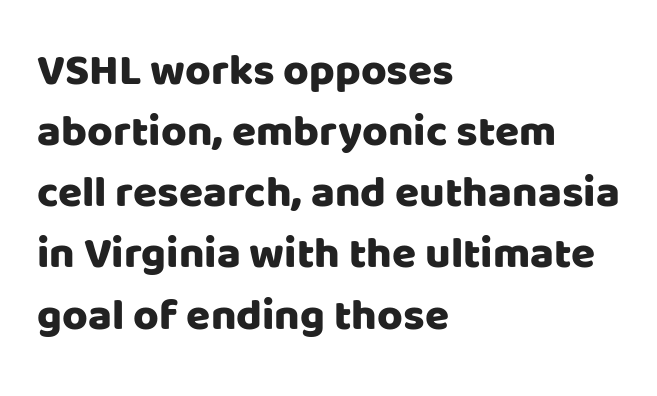
The image shows 44 px sans-serif type, upright; set left-aligned, normal line spacing (1.39x), normal letter spacing, not underlined; low stroke contrast and a large x-height.
